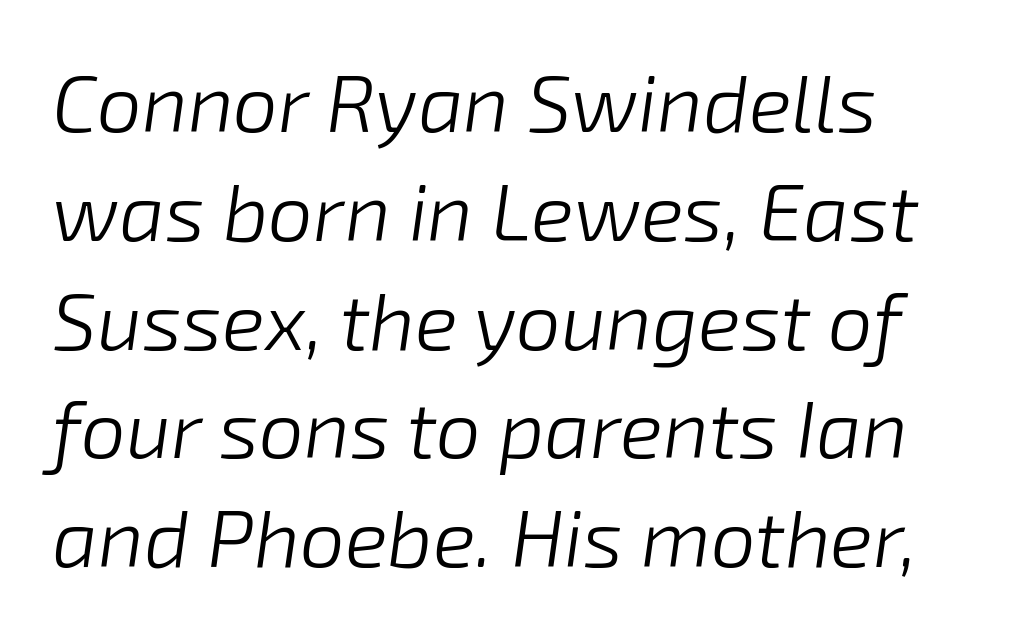
The image shows 80 px light type, italic (leaning right); set left-aligned, normal line spacing (1.36x), normal letter spacing, not underlined; low stroke contrast and a medium x-height.
